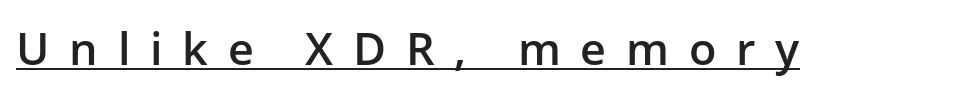
Q: Is the text bold? A: Semi-bold.
Q: Is the text italic (slanted)? A: No, it is upright.
Q: Is the typeface a serif or a sans-serif typeface? A: Sans-serif.
Q: Is the text underlined? A: Yes.
Q: Is the spacing between letters normal or unusually wide? A: Unusually wide.
Q: Width (condensed, normal, or wide)? A: Normal.
Q: Stroke contrast? A: Low.
Q: x-height? A: Medium.
Q: Monospaced? A: No.
